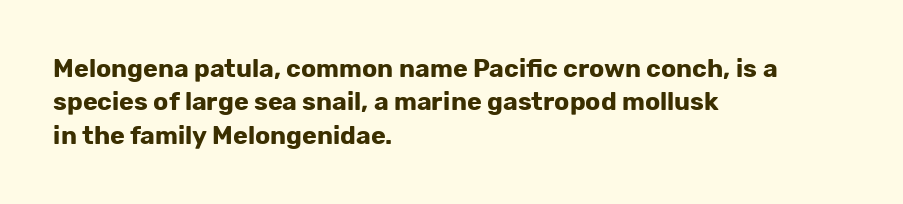
Q: Is the text bold? A: Yes.
Q: Is the text italic (slanted)? A: No, it is upright.
Q: Is the text underlined? A: No.
Q: How is the paragraph aligned? A: Left-aligned.
Q: Is the spacing between letters normal or unusually wide? A: Normal.
Q: Is the spacing between lines tight, normal or loose? A: Normal.
